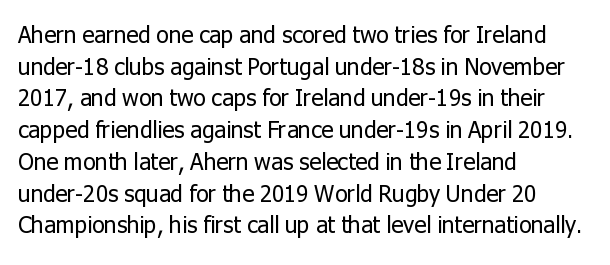
{"italic": "no", "bold": "no", "underline": "no", "align": "left", "line_spacing": "normal", "line_spacing_ratio": 1.38, "letter_spacing": "normal", "letter_spacing_em": 0.0, "glyph_px": 23}
